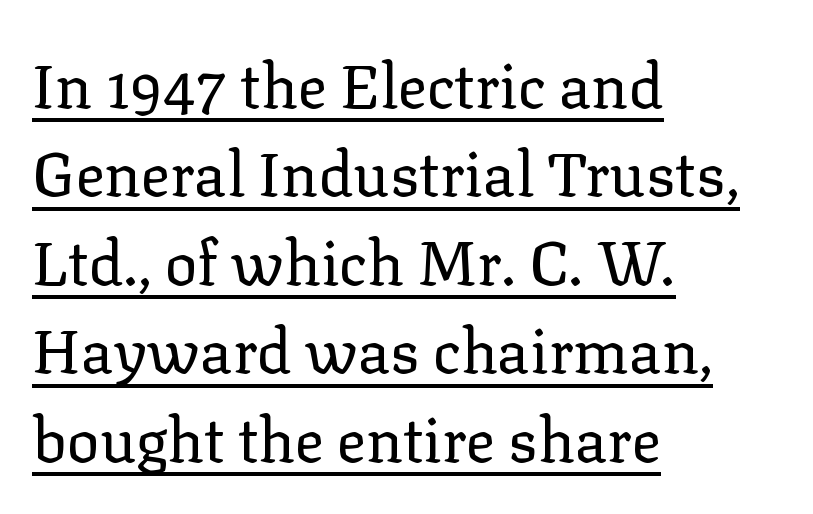
The image shows 61 px regular-weight serif type, upright; set left-aligned, normal line spacing (1.45x), normal letter spacing, underlined; low stroke contrast and a medium x-height.
